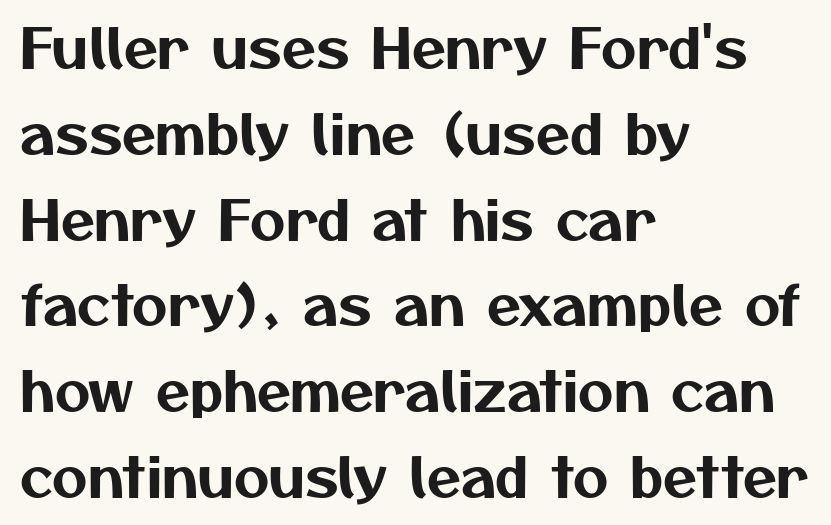
{"serif": "no", "width": "normal", "stroke_contrast": "medium", "x_height": "medium", "monospaced": "no", "underline": "no", "align": "left", "line_spacing": "normal", "line_spacing_ratio": 1.56, "letter_spacing": "normal", "letter_spacing_em": 0.0, "glyph_px": 55}
